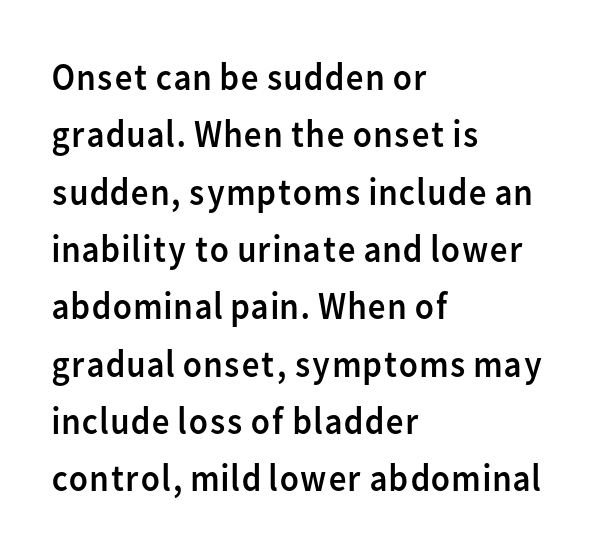
{"serif": "no", "italic": "no", "bold": "no", "weight": "regular", "width": "normal", "stroke_contrast": "low", "x_height": "medium", "monospaced": "no", "underline": "no", "align": "left", "line_spacing": "normal", "line_spacing_ratio": 1.47, "letter_spacing": "normal", "letter_spacing_em": 0.0, "glyph_px": 39}
